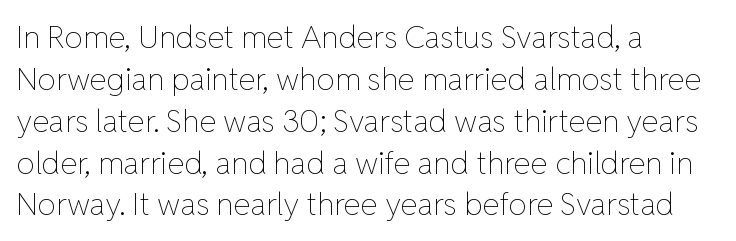
Q: Is the text bold? A: No.
Q: Is the text italic (slanted)? A: No, it is upright.
Q: Is the text underlined? A: No.
Q: How is the paragraph aligned? A: Left-aligned.
Q: Is the spacing between letters normal or unusually wide? A: Normal.
Q: Is the spacing between lines tight, normal or loose? A: Normal.
Q: Width (condensed, normal, or wide)? A: Normal.
Q: Stroke contrast? A: Low.
Q: x-height? A: Medium.
Q: Monospaced? A: No.
